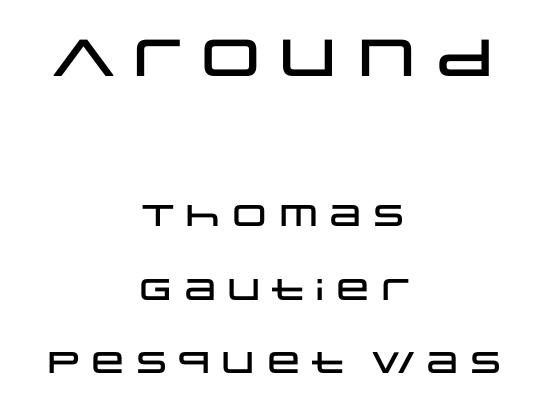
Q: Is the text italic (slanted)? A: No, it is upright.
Q: Is the typeface a serif or a sans-serif typeface? A: Sans-serif.
Q: Is the text underlined? A: No.
Q: How is the paragraph aligned? A: Centered.
Q: Is the spacing between letters normal or unusually wide? A: Normal.
Q: Is the spacing between lines tight, normal or loose? A: Loose.
Q: Which block of text is set in a larger size, the first (top) or the second (bottom)? A: The first (top) one.
Q: Width (condensed, normal, or wide)? A: Wide.
Q: Stroke contrast? A: Low.
Q: x-height? A: Large.
Q: Monospaced? A: No.
